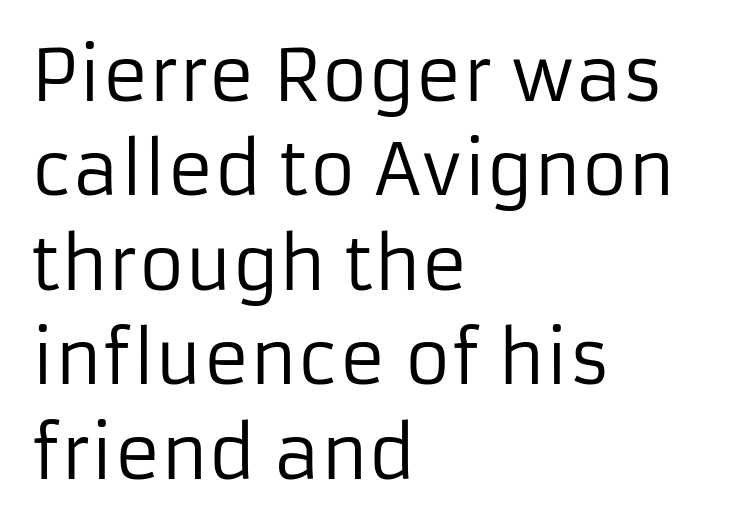
Q: Is the text bold? A: No.
Q: Is the text italic (slanted)? A: No, it is upright.
Q: Is the typeface a serif or a sans-serif typeface? A: Sans-serif.
Q: Is the text underlined? A: No.
Q: How is the paragraph aligned? A: Left-aligned.
Q: Is the spacing between letters normal or unusually wide? A: Normal.
Q: Is the spacing between lines tight, normal or loose? A: Normal.
Q: Width (condensed, normal, or wide)? A: Normal.
Q: Stroke contrast? A: Low.
Q: x-height? A: Medium.
Q: Monospaced? A: No.
